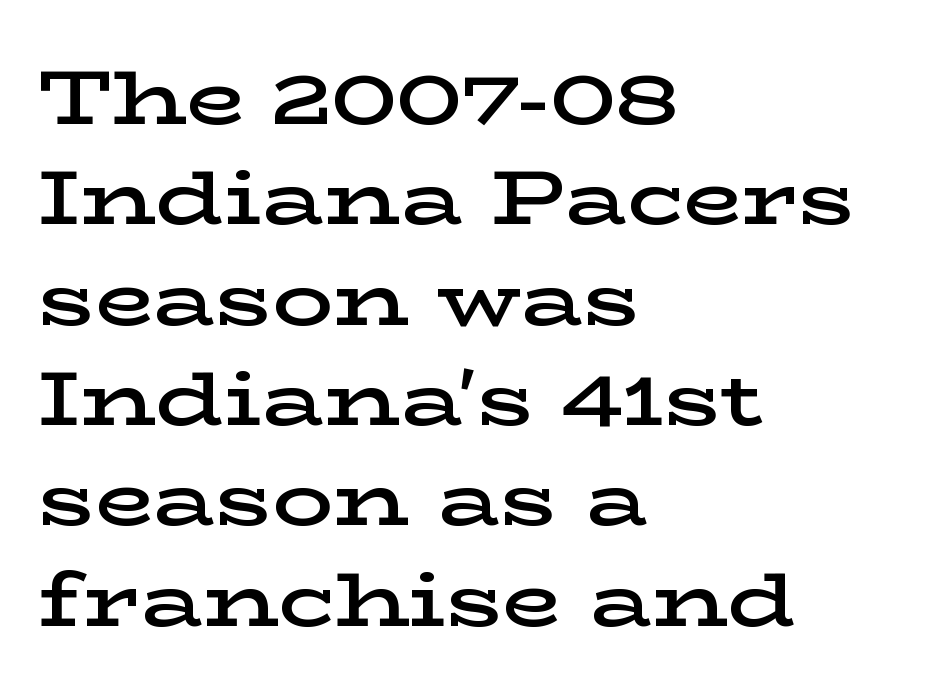
Q: Is the text bold? A: Semi-bold.
Q: Is the text italic (slanted)? A: No, it is upright.
Q: Is the typeface a serif or a sans-serif typeface? A: Serif.
Q: Is the text underlined? A: No.
Q: How is the paragraph aligned? A: Left-aligned.
Q: Is the spacing between letters normal or unusually wide? A: Normal.
Q: Is the spacing between lines tight, normal or loose? A: Normal.
Q: Width (condensed, normal, or wide)? A: Wide.
Q: Stroke contrast? A: Low.
Q: x-height? A: Medium.
Q: Monospaced? A: No.
